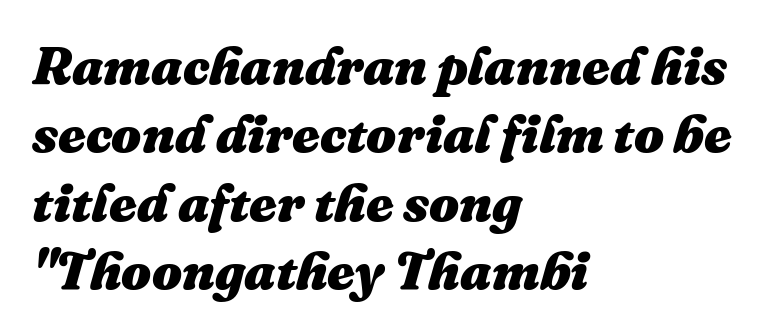
Q: Is the text bold? A: Yes.
Q: Is the text italic (slanted)? A: Yes, it leans right by about 16 degrees.
Q: Is the text underlined? A: No.
Q: How is the paragraph aligned? A: Left-aligned.
Q: Is the spacing between letters normal or unusually wide? A: Normal.
Q: Is the spacing between lines tight, normal or loose? A: Normal.
Q: Width (condensed, normal, or wide)? A: Normal.
Q: Stroke contrast? A: Medium.
Q: x-height? A: Medium.
Q: Monospaced? A: No.
